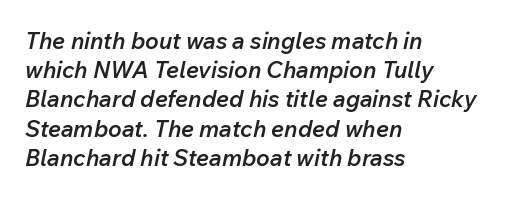
Q: Is the text bold? A: Semi-bold.
Q: Is the text italic (slanted)? A: Yes, it leans right by about 12 degrees.
Q: Is the text underlined? A: No.
Q: How is the paragraph aligned? A: Left-aligned.
Q: Is the spacing between letters normal or unusually wide? A: Normal.
Q: Is the spacing between lines tight, normal or loose? A: Normal.
